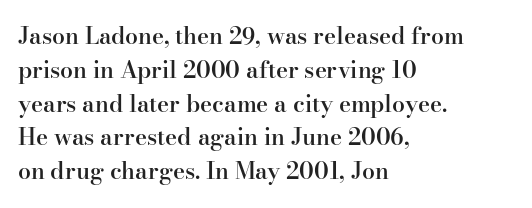
The image shows 23 px text type, upright; set left-aligned, normal line spacing (1.47x), normal letter spacing, not underlined.
